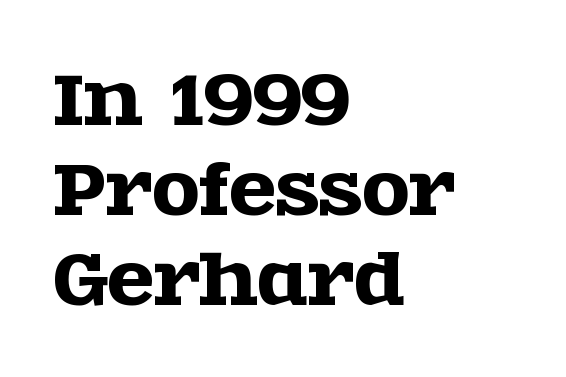
Q: Is the text italic (slanted)? A: No, it is upright.
Q: Is the typeface a serif or a sans-serif typeface? A: Serif.
Q: Is the text underlined? A: No.
Q: How is the paragraph aligned? A: Left-aligned.
Q: Is the spacing between letters normal or unusually wide? A: Normal.
Q: Is the spacing between lines tight, normal or loose? A: Normal.
Q: Width (condensed, normal, or wide)? A: Wide.
Q: x-height? A: Large.
Q: Monospaced? A: No.
